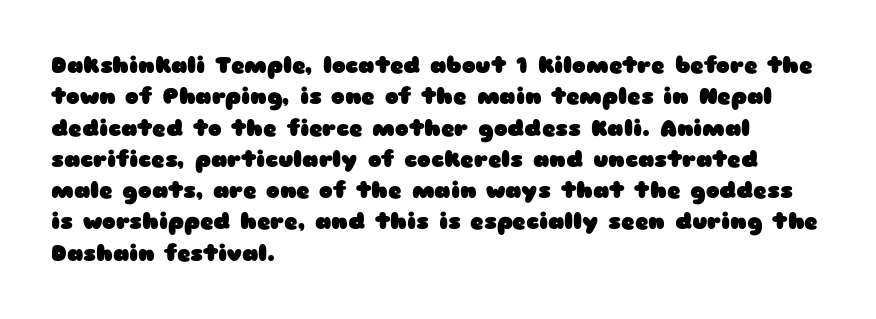
{"italic": "no", "bold": "yes", "underline": "no", "align": "left", "line_spacing": "normal", "line_spacing_ratio": 1.36, "letter_spacing": "normal", "letter_spacing_em": 0.0, "glyph_px": 23}
